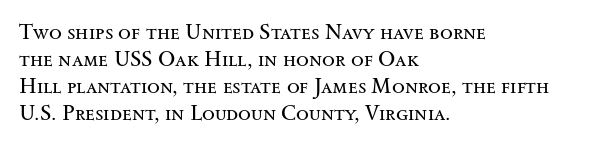
{"italic": "no", "bold": "no", "underline": "no", "align": "left", "line_spacing": "normal", "line_spacing_ratio": 1.28, "letter_spacing": "normal", "letter_spacing_em": 0.0, "glyph_px": 21}
